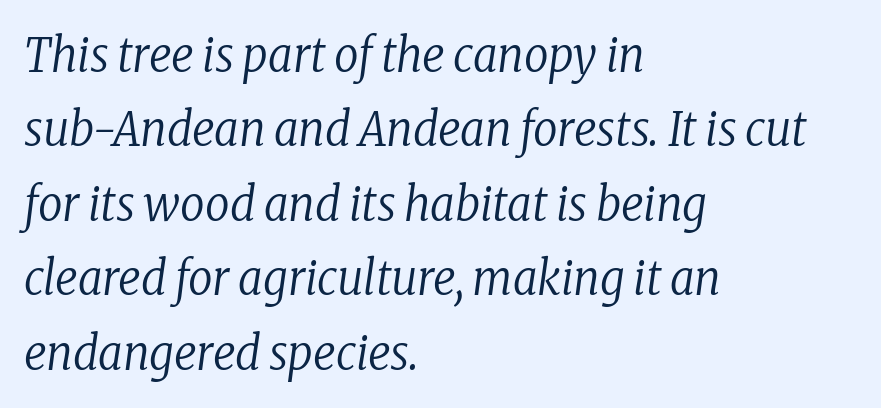
Q: Is the text bold? A: No.
Q: Is the text italic (slanted)? A: Yes, it leans right by about 8 degrees.
Q: Is the typeface a serif or a sans-serif typeface? A: Serif.
Q: Is the text underlined? A: No.
Q: How is the paragraph aligned? A: Left-aligned.
Q: Is the spacing between letters normal or unusually wide? A: Normal.
Q: Is the spacing between lines tight, normal or loose? A: Normal.
Q: Width (condensed, normal, or wide)? A: Condensed.
Q: Stroke contrast? A: Low.
Q: x-height? A: Medium.
Q: Monospaced? A: No.
